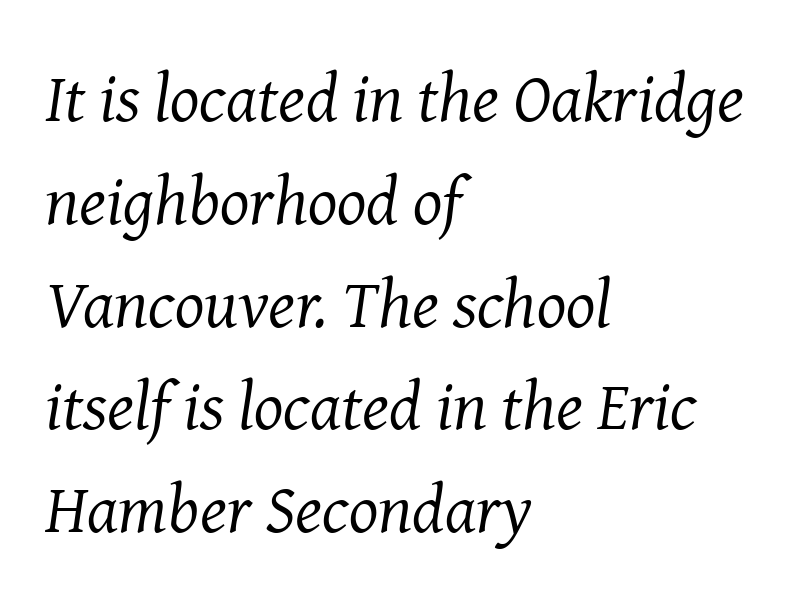
{"serif": "yes", "italic": "yes", "lean": "right", "slant_degrees": 8, "bold": "no", "weight": "regular", "width": "normal", "stroke_contrast": "medium", "x_height": "medium", "monospaced": "no", "underline": "no", "align": "left", "line_spacing": "normal", "line_spacing_ratio": 1.49, "letter_spacing": "normal", "letter_spacing_em": 0.0, "glyph_px": 69}
